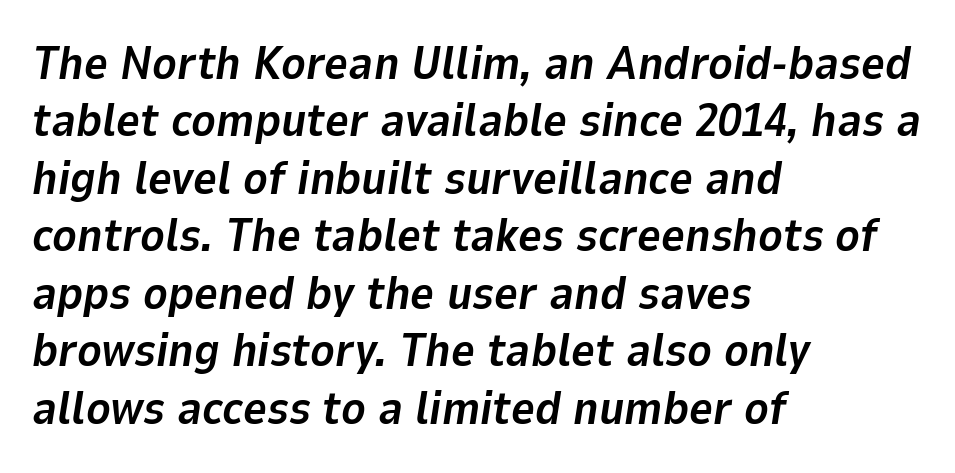
Q: Is the text bold? A: Yes.
Q: Is the text italic (slanted)? A: Yes, it leans right by about 9 degrees.
Q: Is the text underlined? A: No.
Q: How is the paragraph aligned? A: Left-aligned.
Q: Is the spacing between letters normal or unusually wide? A: Normal.
Q: Is the spacing between lines tight, normal or loose? A: Normal.
Q: Width (condensed, normal, or wide)? A: Normal.
Q: Stroke contrast? A: Low.
Q: x-height? A: Medium.
Q: Monospaced? A: No.
